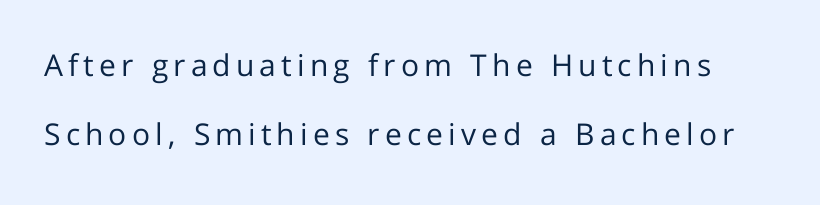
{"serif": "no", "italic": "no", "bold": "no", "weight": "regular", "width": "normal", "stroke_contrast": "low", "x_height": "medium", "monospaced": "no", "underline": "no", "line_spacing": "loose", "line_spacing_ratio": 2.29, "glyph_px": 30}
